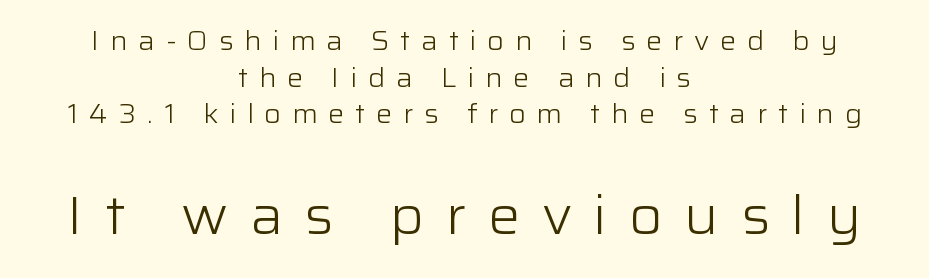
{"serif": "no", "italic": "no", "bold": "no", "weight": "light", "width": "normal", "stroke_contrast": "low", "x_height": "medium", "monospaced": "no", "underline": "no", "align": "center", "line_spacing": "normal", "line_spacing_ratio": 1.36, "letter_spacing": "wide", "letter_spacing_em": 0.4, "larger_block": "second", "size_ratio": 2.0, "glyph_px": 54}
